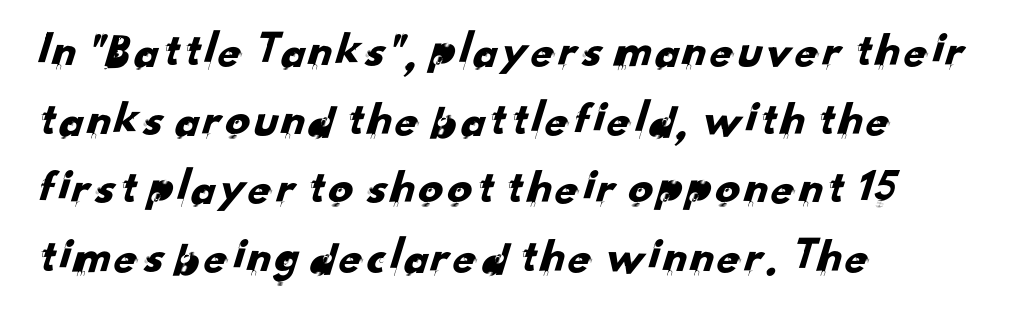
Q: Is the typeface a serif or a sans-serif typeface? A: Sans-serif.
Q: Is the text underlined? A: No.
Q: How is the paragraph aligned? A: Left-aligned.
Q: Is the spacing between letters normal or unusually wide? A: Normal.
Q: Is the spacing between lines tight, normal or loose? A: Normal.
Q: Width (condensed, normal, or wide)? A: Normal.
Q: Stroke contrast? A: Low.
Q: x-height? A: Small.
Q: Monospaced? A: No.
